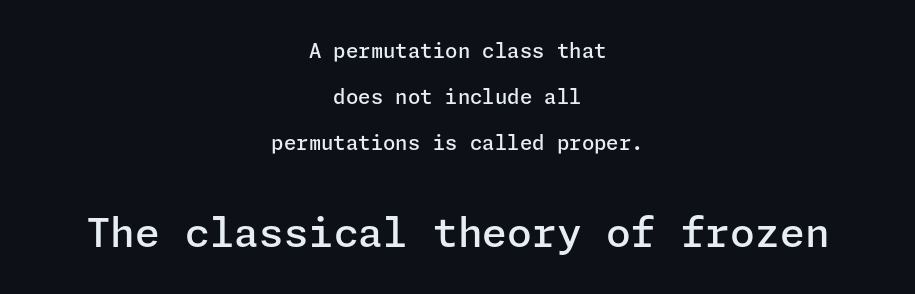
The image shows 40 px semibold sans-serif type, upright; set centered, loose line spacing (2.3x), normal letter spacing, not underlined; the second (bottom) block is 2.0x larger; low stroke contrast and a medium x-height.
